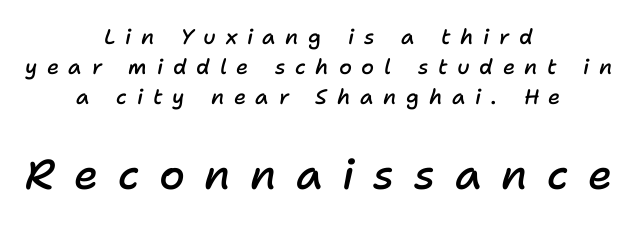
{"italic": "yes", "lean": "right", "slant_degrees": 11, "bold": "semi", "weight": "semibold", "width": "normal", "stroke_contrast": "low", "x_height": "medium", "monospaced": "no", "underline": "no", "align": "center", "line_spacing": "normal", "line_spacing_ratio": 1.43, "letter_spacing": "wide", "letter_spacing_em": 0.46, "larger_block": "second", "size_ratio": 2.0, "glyph_px": 42}
